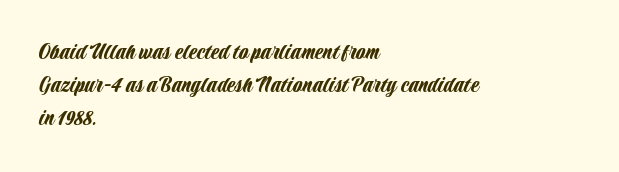
Students, observe: this is what conventionally led text looks like. Notice how the passage keeps a crisp vertical edge on the left only. Lines of text with bare space underneath.
